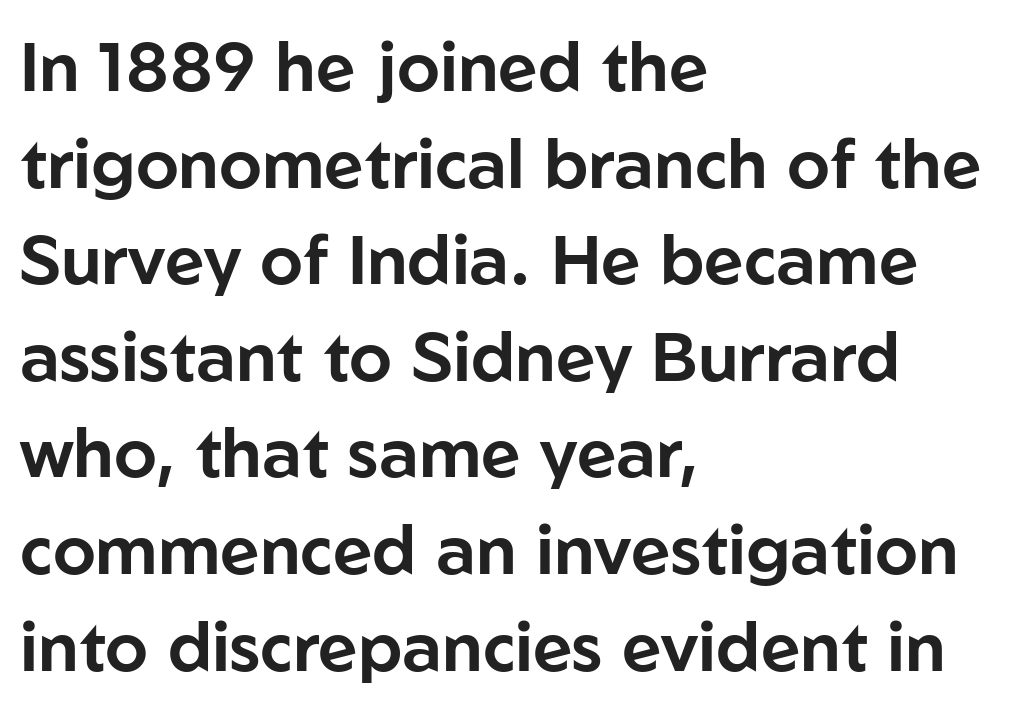
Q: Is the text italic (slanted)? A: No, it is upright.
Q: Is the typeface a serif or a sans-serif typeface? A: Sans-serif.
Q: Is the text underlined? A: No.
Q: How is the paragraph aligned? A: Left-aligned.
Q: Is the spacing between letters normal or unusually wide? A: Normal.
Q: Is the spacing between lines tight, normal or loose? A: Normal.
Q: Width (condensed, normal, or wide)? A: Normal.
Q: Stroke contrast? A: Low.
Q: x-height? A: Medium.
Q: Monospaced? A: No.
